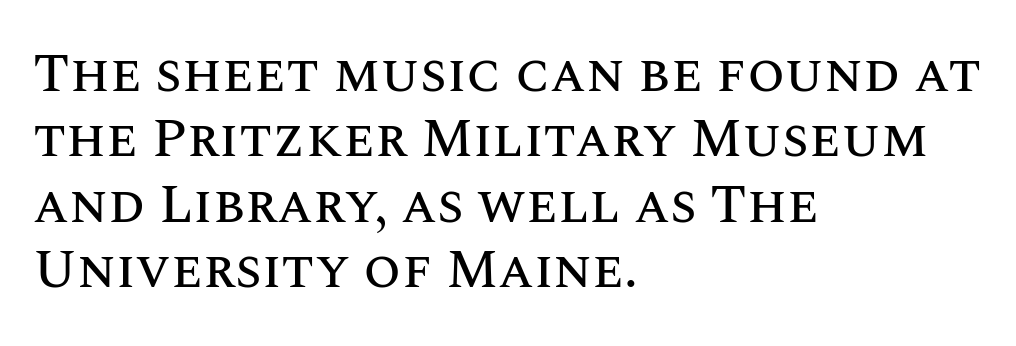
The image shows 54 px text type, upright; set left-aligned, line spacing 1.21x, normal letter spacing, not underlined; medium stroke contrast and a large x-height.
